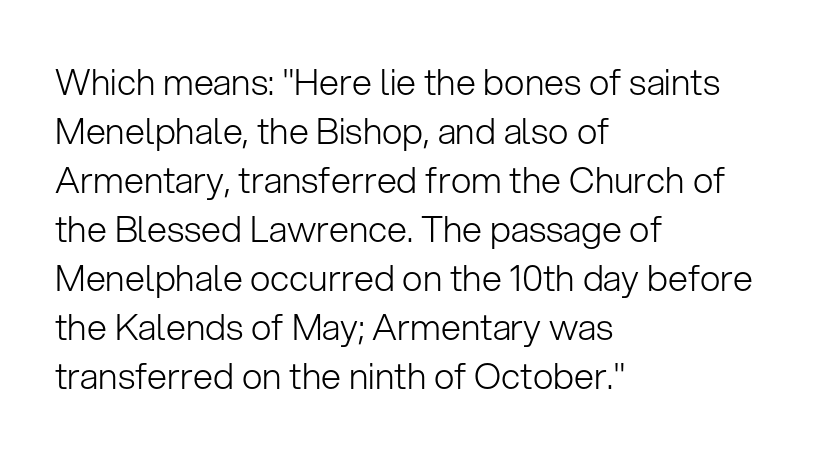
Q: Is the text bold? A: No.
Q: Is the text italic (slanted)? A: No, it is upright.
Q: Is the typeface a serif or a sans-serif typeface? A: Sans-serif.
Q: Is the text underlined? A: No.
Q: How is the paragraph aligned? A: Left-aligned.
Q: Is the spacing between letters normal or unusually wide? A: Normal.
Q: Is the spacing between lines tight, normal or loose? A: Normal.
Q: Width (condensed, normal, or wide)? A: Normal.
Q: Stroke contrast? A: Low.
Q: x-height? A: Medium.
Q: Monospaced? A: No.
